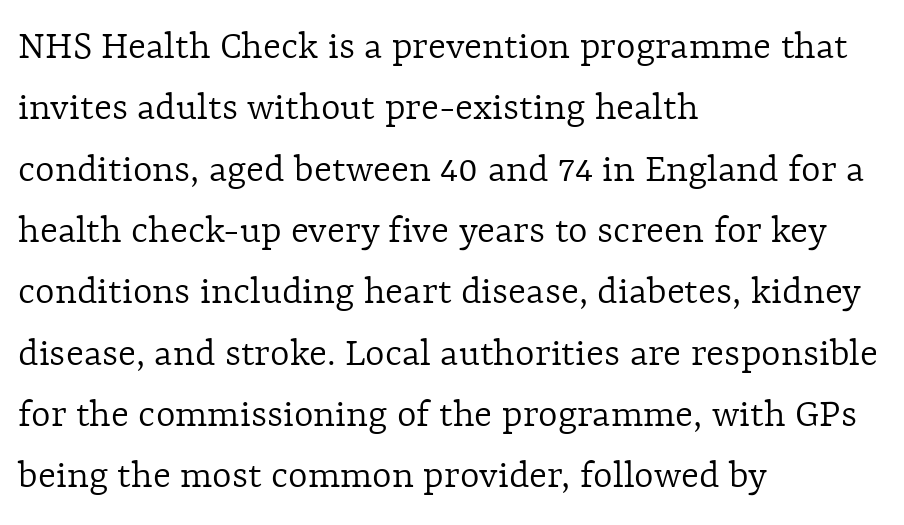
The image shows 42 px light type, upright; set left-aligned, normal line spacing (1.46x), normal letter spacing, not underlined; a medium x-height.
